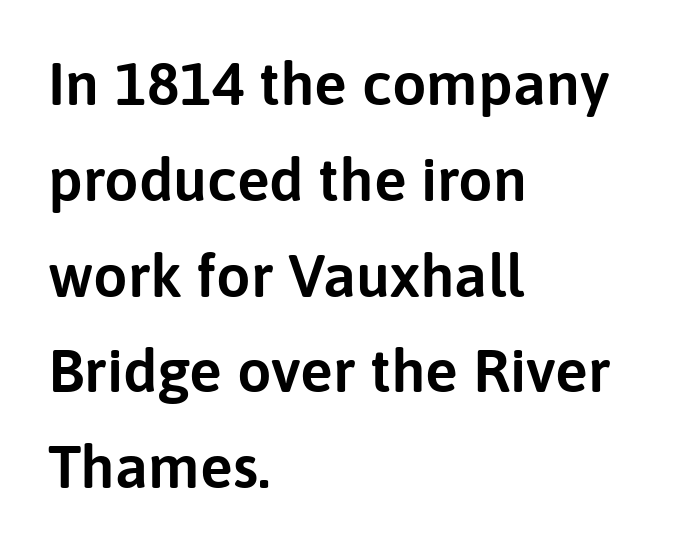
Q: Is the text italic (slanted)? A: No, it is upright.
Q: Is the typeface a serif or a sans-serif typeface? A: Sans-serif.
Q: Is the text underlined? A: No.
Q: How is the paragraph aligned? A: Left-aligned.
Q: Is the spacing between letters normal or unusually wide? A: Normal.
Q: Is the spacing between lines tight, normal or loose? A: Normal.
Q: Width (condensed, normal, or wide)? A: Normal.
Q: Stroke contrast? A: Low.
Q: x-height? A: Medium.
Q: Monospaced? A: No.
